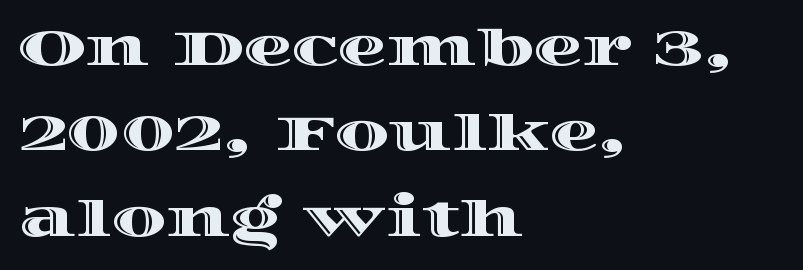
Q: Is the text italic (slanted)? A: No, it is upright.
Q: Is the text underlined? A: No.
Q: How is the paragraph aligned? A: Left-aligned.
Q: Is the spacing between letters normal or unusually wide? A: Normal.
Q: Width (condensed, normal, or wide)? A: Wide.
Q: x-height? A: Large.
Q: Monospaced? A: No.
